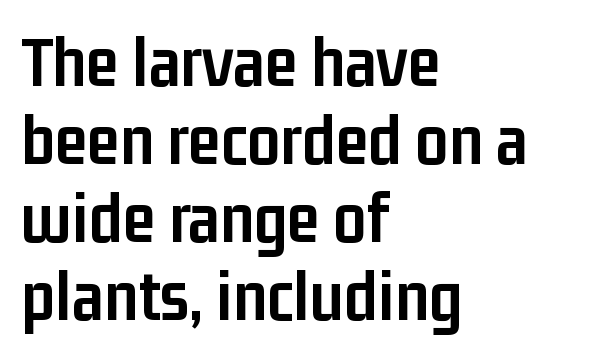
The image shows 73 px semibold, condensed sans-serif type, upright; set left-aligned, tight line spacing (1.07x), normal letter spacing, not underlined; low stroke contrast and a medium x-height.
